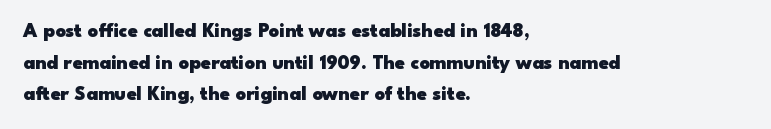
{"italic": "no", "bold": "yes", "underline": "no", "align": "left", "line_spacing": "normal", "line_spacing_ratio": 1.58, "letter_spacing": "normal", "letter_spacing_em": 0.0, "glyph_px": 20}
